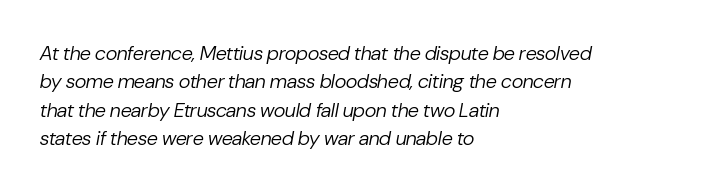
{"italic": "yes", "lean": "right", "slant_degrees": 10, "bold": "no", "underline": "no", "align": "left", "line_spacing": "normal", "line_spacing_ratio": 1.42, "letter_spacing": "normal", "letter_spacing_em": 0.0, "glyph_px": 20}
